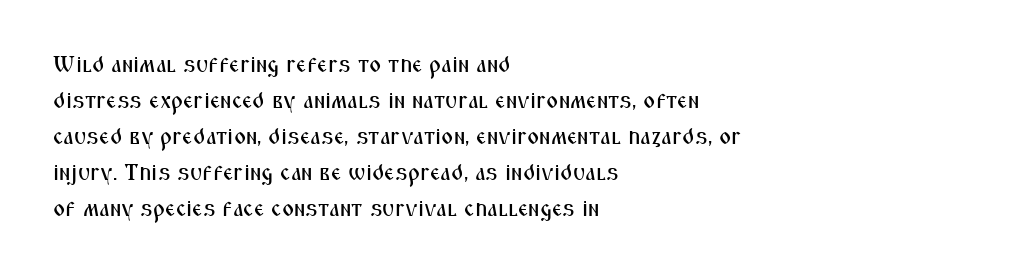
{"italic": "no", "underline": "no", "align": "left", "line_spacing": "normal", "line_spacing_ratio": 1.57, "letter_spacing": "normal", "letter_spacing_em": 0.0, "glyph_px": 23}
